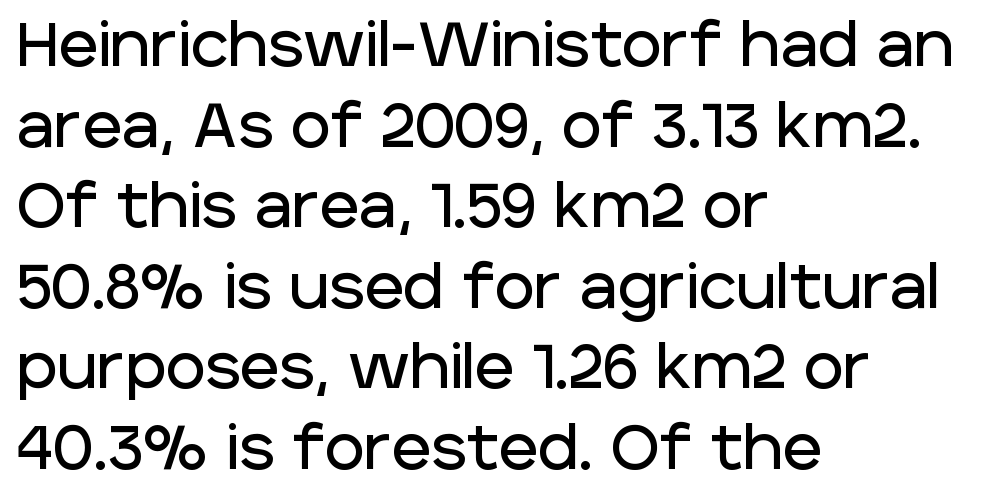
{"serif": "no", "italic": "no", "width": "normal", "stroke_contrast": "low", "x_height": "large", "monospaced": "no", "underline": "no", "align": "left", "line_spacing": "normal", "line_spacing_ratio": 1.32, "letter_spacing": "normal", "letter_spacing_em": 0.0, "glyph_px": 61}
